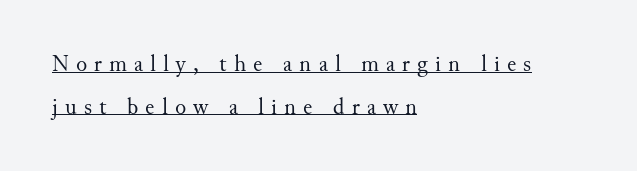
A baseline rule has been typeset under these characters. Weight class: somewhere from thin through regular. Leftover space on each line is placed entirely after the last word. How are the letters spaced? Widely, with obvious added tracking.
